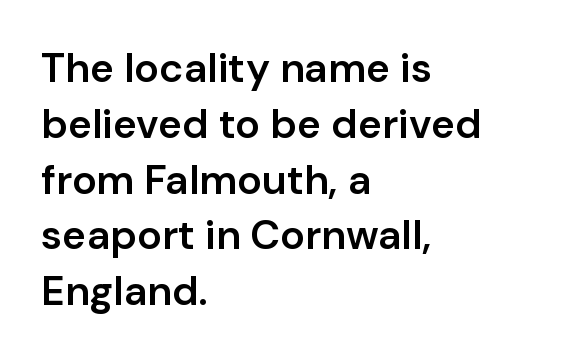
{"serif": "no", "italic": "no", "bold": "semi", "weight": "semibold", "width": "normal", "stroke_contrast": "low", "x_height": "medium", "monospaced": "no", "underline": "no", "align": "left", "line_spacing": "normal", "line_spacing_ratio": 1.36, "letter_spacing": "normal", "letter_spacing_em": 0.0, "glyph_px": 41}
